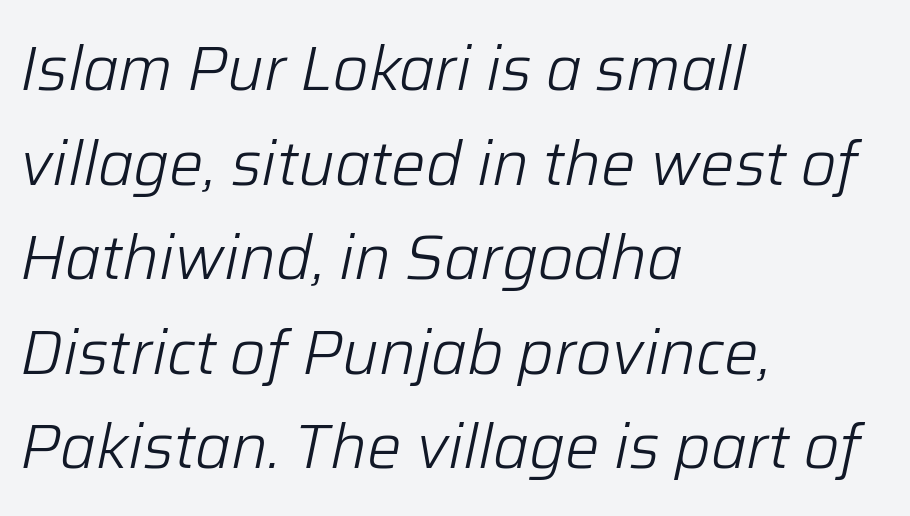
{"italic": "yes", "lean": "right", "slant_degrees": 12, "bold": "no", "weight": "light", "width": "normal", "stroke_contrast": "low", "x_height": "medium", "monospaced": "no", "underline": "no", "align": "left", "line_spacing": "normal", "line_spacing_ratio": 1.55, "letter_spacing": "normal", "letter_spacing_em": 0.0, "glyph_px": 61}
